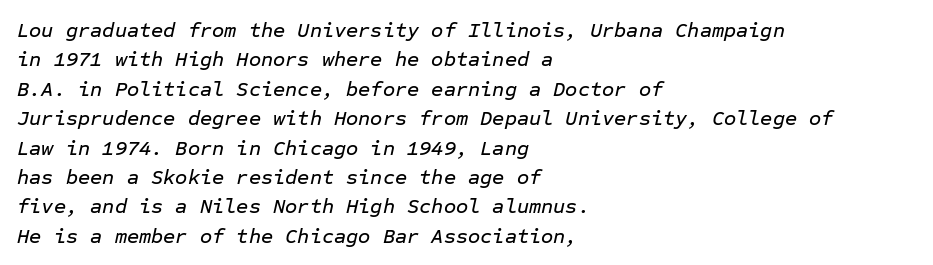
The image shows 21 px text type, italic (leaning right); set left-aligned, normal line spacing (1.4x), normal letter spacing, not underlined.
